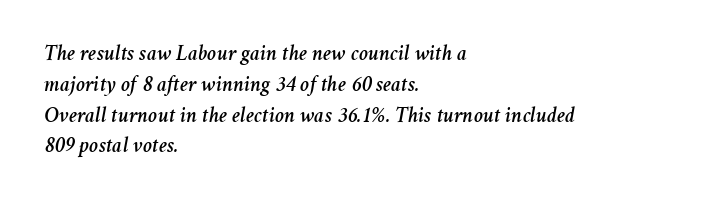
The image shows 22 px text type, italic (leaning right); set left-aligned, normal line spacing (1.4x), normal letter spacing, not underlined.
